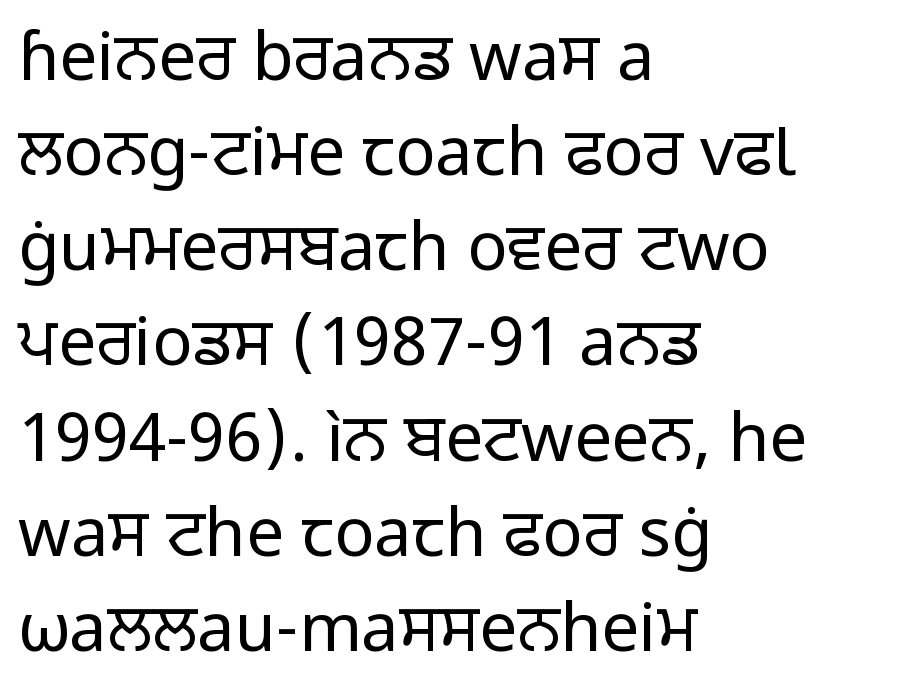
{"serif": "no", "italic": "no", "bold": "no", "weight": "regular", "width": "normal", "stroke_contrast": "low", "x_height": "medium", "monospaced": "no", "underline": "no", "align": "left", "line_spacing": "normal", "line_spacing_ratio": 1.42, "letter_spacing": "normal", "letter_spacing_em": 0.0, "glyph_px": 67}
